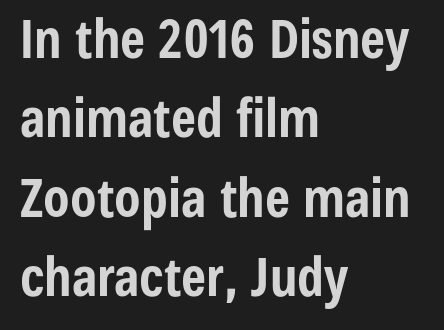
The image shows 53 px bold, condensed sans-serif type, upright; set left-aligned, normal line spacing (1.5x), normal letter spacing, not underlined; low stroke contrast and a medium x-height.
